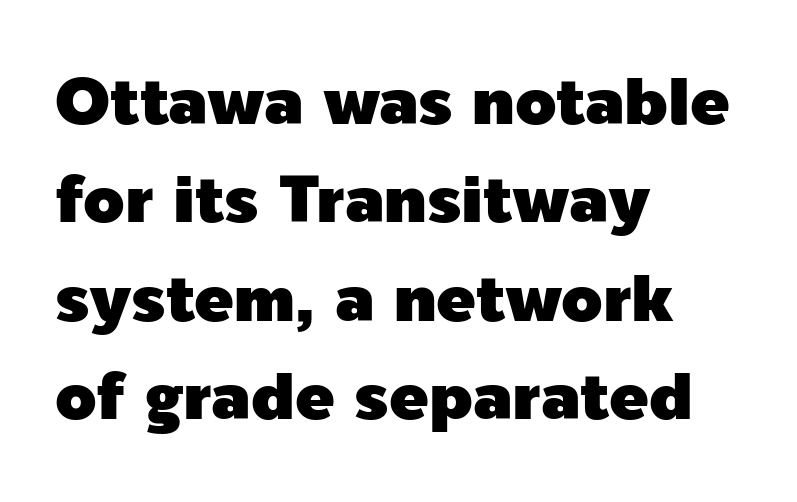
Where is the straight margin? On the left. Observe the absence of serifs on each vertical stroke in this sample. Is this a fixed-width face? No — the glyphs have proportional, varying widths. Rows of type keep a routine distance in the vertical direction. Descenders hang freely into open space.
